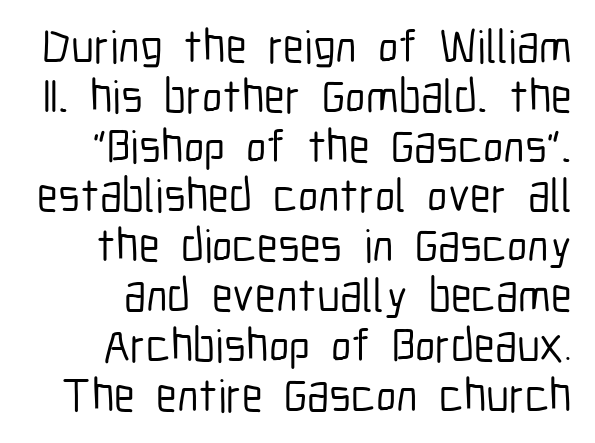
{"serif": "no", "italic": "no", "width": "condensed", "stroke_contrast": "low", "x_height": "medium", "monospaced": "no", "underline": "no", "line_spacing": "tight", "line_spacing_ratio": 1.06, "letter_spacing": "normal", "letter_spacing_em": 0.0, "glyph_px": 47}
